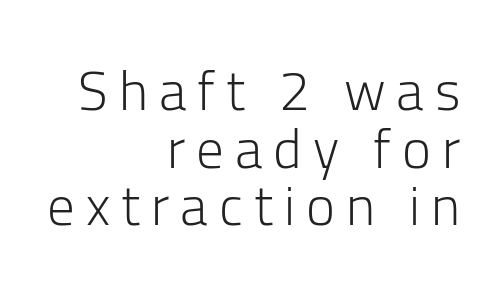
Q: Is the text bold? A: No.
Q: Is the text italic (slanted)? A: No, it is upright.
Q: Is the typeface a serif or a sans-serif typeface? A: Sans-serif.
Q: Is the text underlined? A: No.
Q: How is the paragraph aligned? A: Right-aligned.
Q: Is the spacing between letters normal or unusually wide? A: Unusually wide.
Q: Is the spacing between lines tight, normal or loose? A: Tight.
Q: Width (condensed, normal, or wide)? A: Normal.
Q: Stroke contrast? A: Low.
Q: x-height? A: Medium.
Q: Monospaced? A: No.
